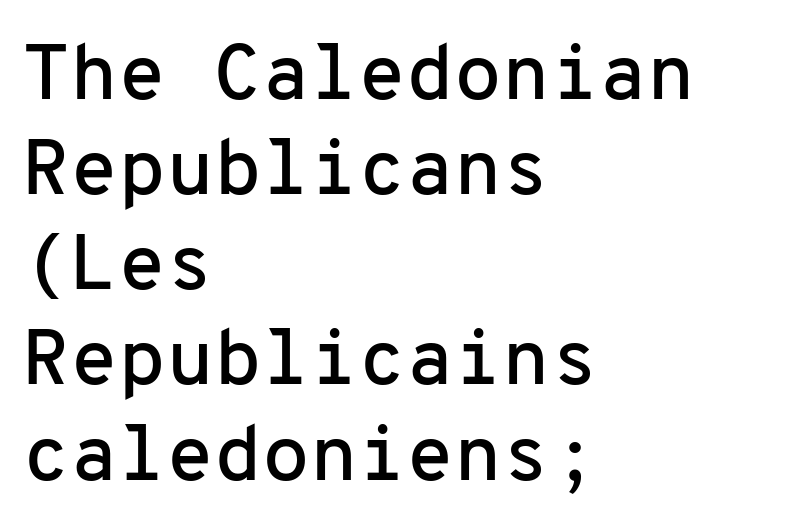
The image shows 78 px sans-serif type, upright, monospaced; set left-aligned, line spacing 1.22x, normal letter spacing, not underlined; low stroke contrast and a medium x-height.
